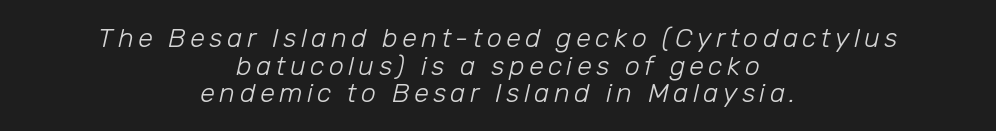
Q: Is the text bold? A: No.
Q: Is the text italic (slanted)? A: Yes, it leans right by about 12 degrees.
Q: Is the text underlined? A: No.
Q: How is the paragraph aligned? A: Centered.
Q: Is the spacing between lines tight, normal or loose? A: Tight.
